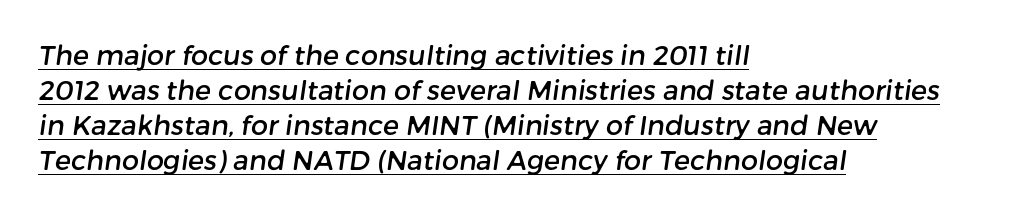
{"underline": "yes", "align": "left", "line_spacing": "normal", "line_spacing_ratio": 1.3, "letter_spacing": "normal", "letter_spacing_em": 0.0, "glyph_px": 27}
